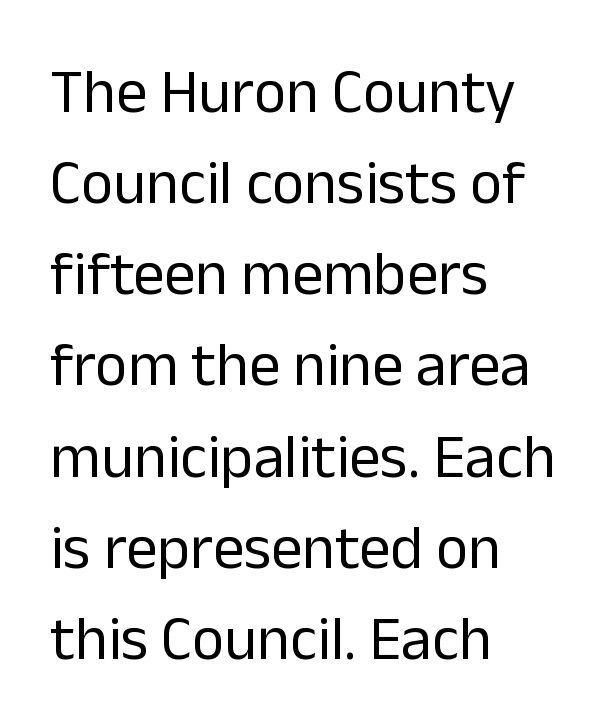
Q: Is the text bold? A: No.
Q: Is the text italic (slanted)? A: No, it is upright.
Q: Is the typeface a serif or a sans-serif typeface? A: Sans-serif.
Q: Is the text underlined? A: No.
Q: How is the paragraph aligned? A: Left-aligned.
Q: Is the spacing between letters normal or unusually wide? A: Normal.
Q: Is the spacing between lines tight, normal or loose? A: Normal.
Q: Width (condensed, normal, or wide)? A: Normal.
Q: Stroke contrast? A: Low.
Q: x-height? A: Medium.
Q: Monospaced? A: No.
